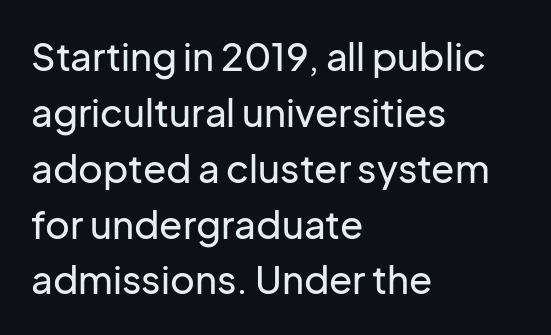
The image shows 38 px sans-serif type, upright; set left-aligned, normal line spacing (1.47x), normal letter spacing, not underlined; low stroke contrast and a medium x-height.
